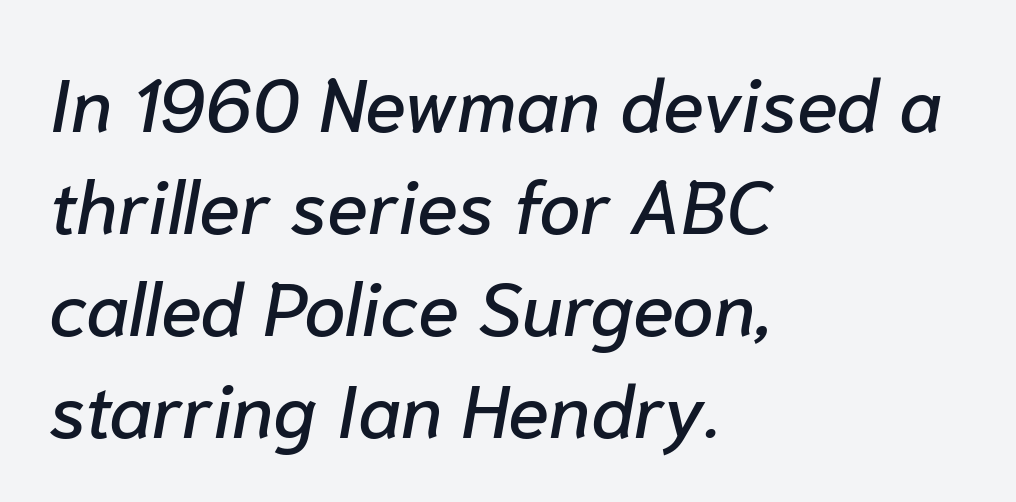
{"italic": "yes", "lean": "right", "slant_degrees": 10, "width": "normal", "stroke_contrast": "low", "x_height": "medium", "monospaced": "no", "underline": "no", "align": "left", "line_spacing": "normal", "line_spacing_ratio": 1.36, "letter_spacing": "normal", "letter_spacing_em": 0.0, "glyph_px": 75}
